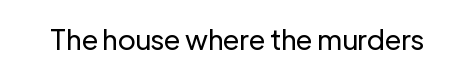
{"serif": "no", "italic": "no", "bold": "no", "weight": "regular", "width": "normal", "stroke_contrast": "low", "x_height": "medium", "monospaced": "no", "underline": "no", "letter_spacing": "normal", "letter_spacing_em": 0.0, "glyph_px": 28}
